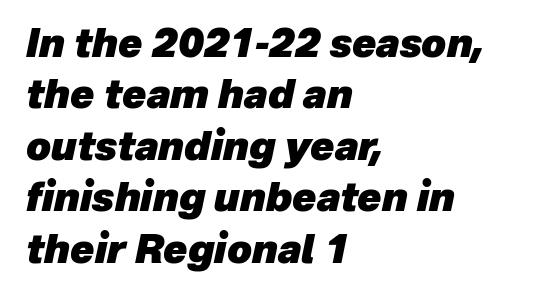
The image shows 39 px heavy type, italic (leaning right); set left-aligned, normal line spacing (1.32x), normal letter spacing, not underlined; low stroke contrast and a medium x-height.
